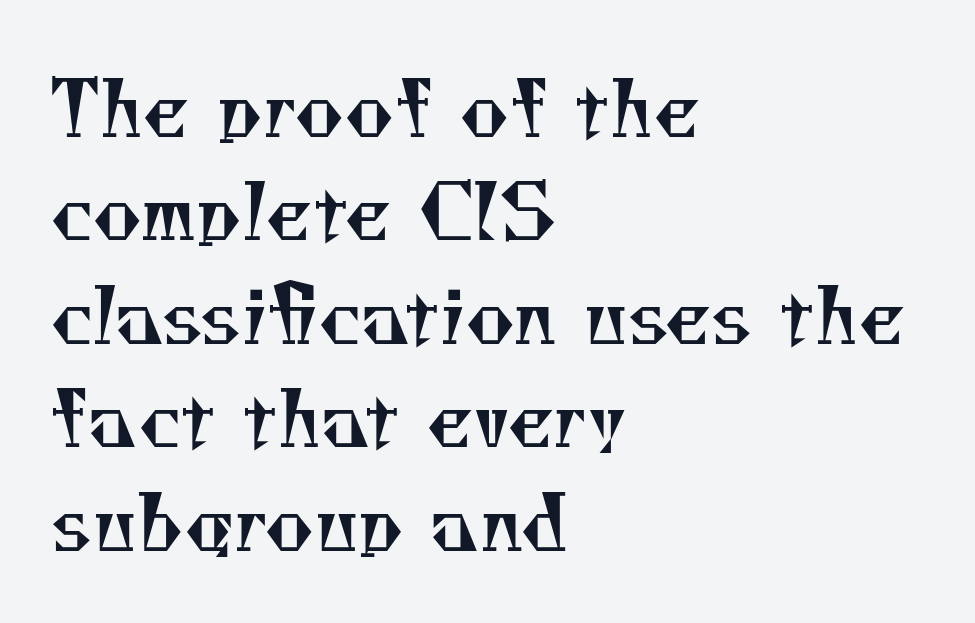
Any mark beneath the type? The region is blank. Examine the stroke ends and you'll spot serifs. The letters sit at their default tracking, neither squeezed nor spread. Weight class: somewhere from thin through regular.
